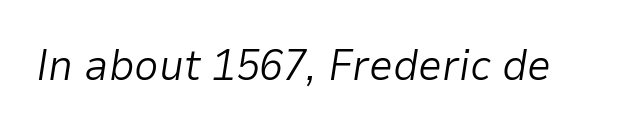
The image shows 43 px light type, italic (leaning right); set normal letter spacing, not underlined; low stroke contrast and a medium x-height.
